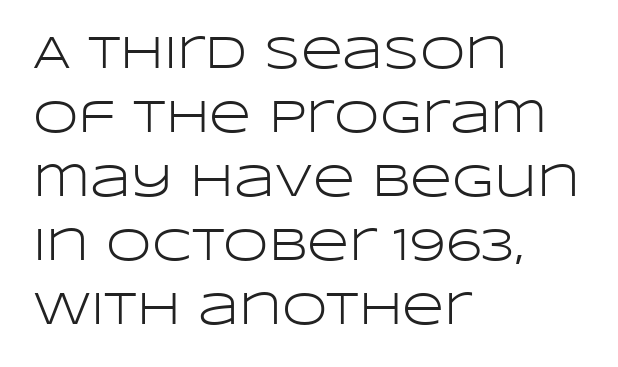
{"serif": "no", "italic": "no", "bold": "no", "weight": "light", "width": "wide", "stroke_contrast": "low", "x_height": "large", "monospaced": "no", "underline": "no", "align": "left", "line_spacing": "normal", "line_spacing_ratio": 1.39, "letter_spacing": "normal", "letter_spacing_em": 0.0, "glyph_px": 46}
